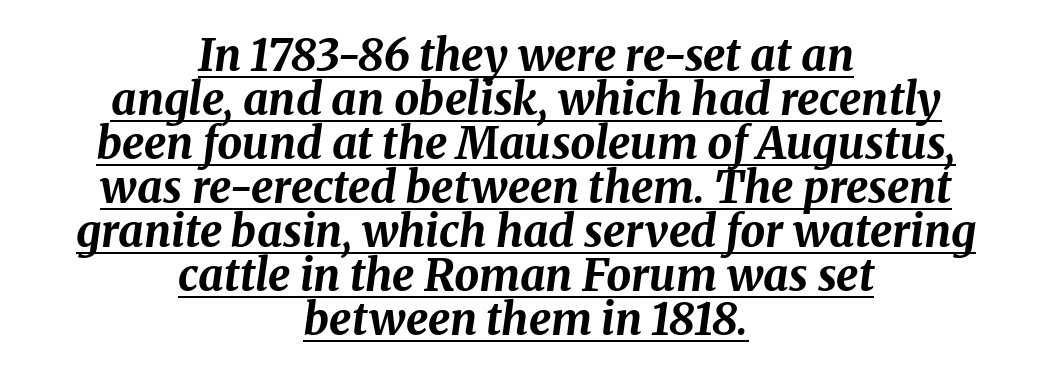
Tightly led — the rows are bunched. Yep, that's italic — everything's leaning. Words appear dense and cohesive because spacing is normal. Think of a printed novel: that variable character pitch is what you see here. The typesetter chose a symmetrical, centered arrangement here. Honestly, the underline is the first thing you notice here.
